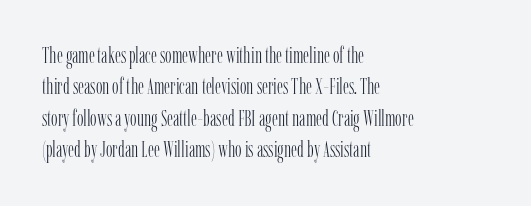
The image shows 22 px text type, upright; set left-aligned, normal line spacing (1.43x), normal letter spacing, not underlined.
